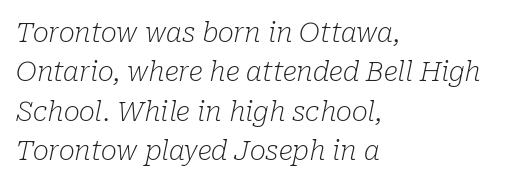
What's the leading like? Ordinary, nothing unusual. Vertical stems look standard width or narrower in stroke. Glyph-to-glyph distance matches everyday printed text. Anything drawn beneath the words? Only blank space. The setting favours the left margin, as ordinary paragraphs usually do.
